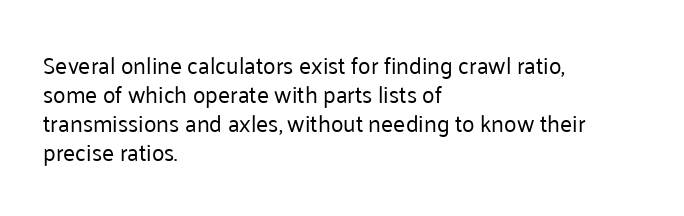
A typesetter would call this zero additional tracking. If you drew a line through each stem, it would be perfectly vertical. This block has exactly the height ordinary leading produces. Teacher's note: observe the even left margin — that is flush-left alignment. The area under the type is left untouched. This is not heavy type; no bold has been used.
